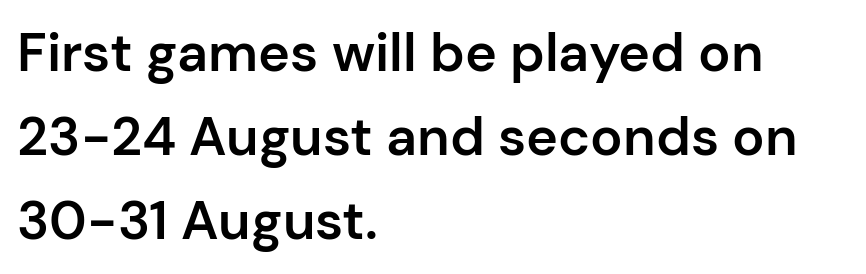
Q: Is the text bold? A: Semi-bold.
Q: Is the text italic (slanted)? A: No, it is upright.
Q: Is the typeface a serif or a sans-serif typeface? A: Sans-serif.
Q: Is the text underlined? A: No.
Q: How is the paragraph aligned? A: Left-aligned.
Q: Is the spacing between letters normal or unusually wide? A: Normal.
Q: Is the spacing between lines tight, normal or loose? A: Normal.
Q: Width (condensed, normal, or wide)? A: Normal.
Q: Stroke contrast? A: Low.
Q: x-height? A: Medium.
Q: Monospaced? A: No.
